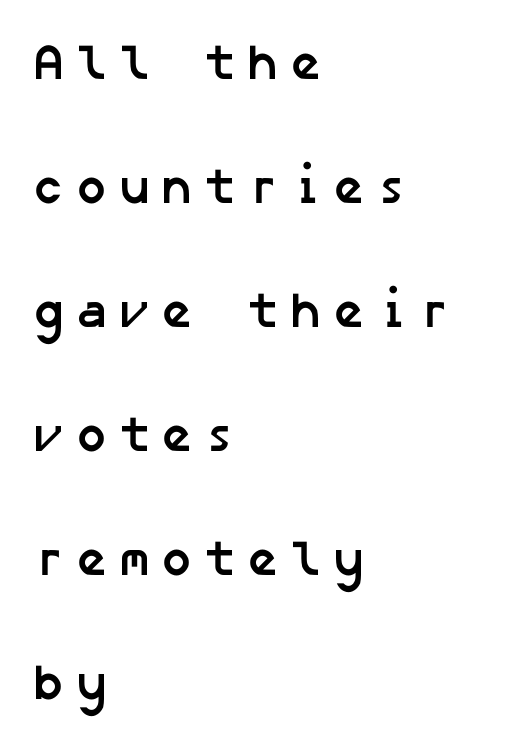
Q: Is the text bold? A: Yes.
Q: Is the typeface a serif or a sans-serif typeface? A: Sans-serif.
Q: Is the text underlined? A: No.
Q: How is the paragraph aligned? A: Left-aligned.
Q: Is the spacing between lines tight, normal or loose? A: Loose.
Q: Width (condensed, normal, or wide)? A: Normal.
Q: Stroke contrast? A: Low.
Q: x-height? A: Medium.
